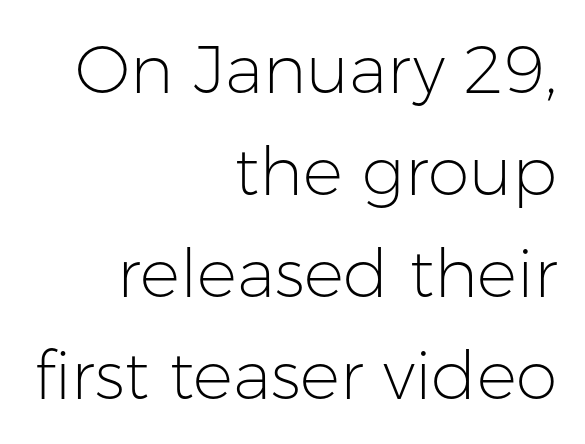
Q: Is the text bold? A: No.
Q: Is the text italic (slanted)? A: No, it is upright.
Q: Is the typeface a serif or a sans-serif typeface? A: Sans-serif.
Q: Is the text underlined? A: No.
Q: How is the paragraph aligned? A: Right-aligned.
Q: Is the spacing between letters normal or unusually wide? A: Normal.
Q: Is the spacing between lines tight, normal or loose? A: Normal.
Q: Width (condensed, normal, or wide)? A: Normal.
Q: Stroke contrast? A: Low.
Q: x-height? A: Medium.
Q: Monospaced? A: No.
